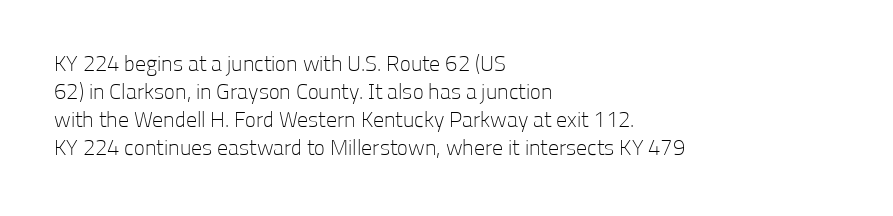
Normally led — the rows are evenly, conventionally spaced. Underlining? Definitely not there. The axis of the letterforms is exactly vertical. The passage is arranged the way most books set body copy — flush left. Default kerning and tracking; the words read as compact shapes.
